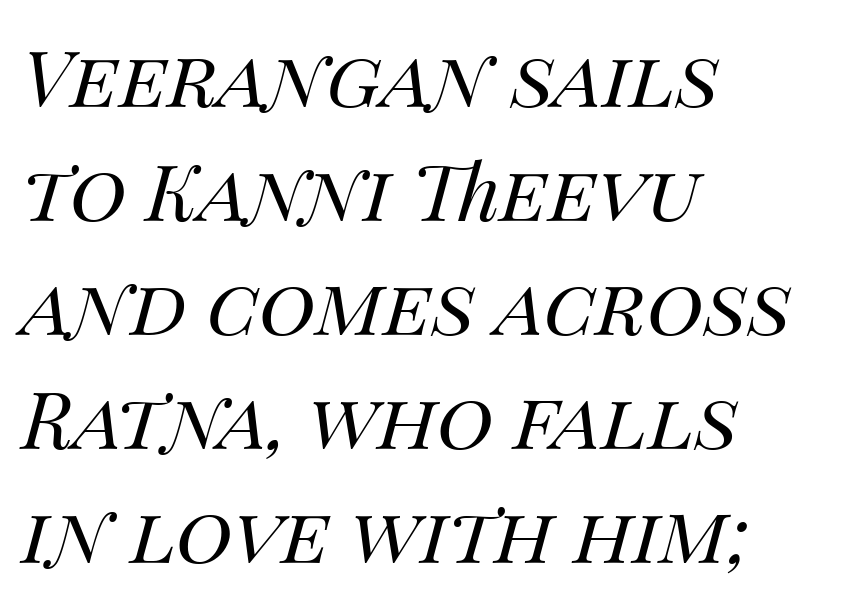
The glyphs are unaccompanied by any horizontal stroke below them. The passage is arranged the way most books set body copy — flush left. How would I describe the line gaps? Plain and ordinary. Yep, that's italic — everything's leaning. Is this a heavy cut? Hardly; it is regular or lighter. Each letter keeps its own natural width here, so spacing adapts to shape.
